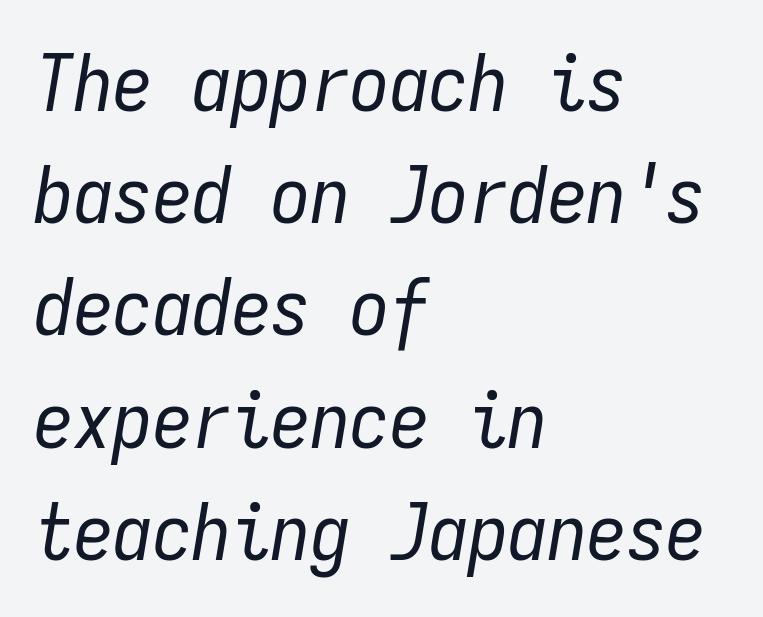
{"italic": "yes", "lean": "right", "slant_degrees": 9, "bold": "no", "weight": "regular", "width": "condensed", "stroke_contrast": "low", "x_height": "medium", "monospaced": "yes", "underline": "no", "align": "left", "line_spacing": "normal", "line_spacing_ratio": 1.42, "letter_spacing": "normal", "letter_spacing_em": 0.0, "glyph_px": 79}
